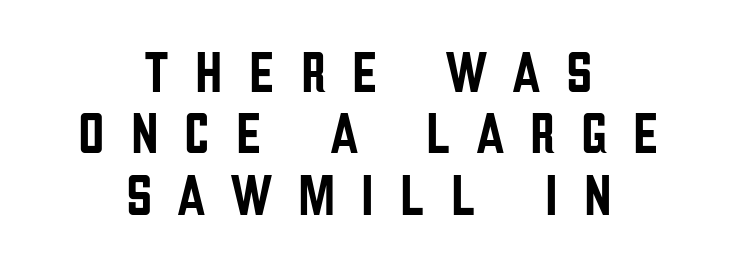
The image shows 58 px condensed sans-serif type, upright; set centered, tight line spacing (1.06x), unusually wide letter spacing (+0.45 em), not underlined; low stroke contrast and a large x-height.
